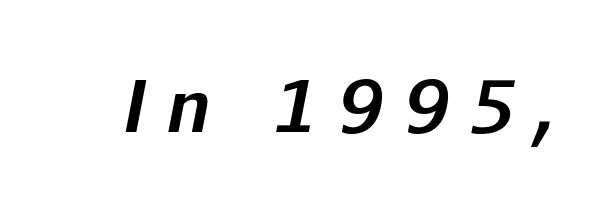
The image shows 71 px bold type, italic (leaning right); set unusually wide letter spacing (+0.3 em), not underlined; low stroke contrast and a medium x-height.
